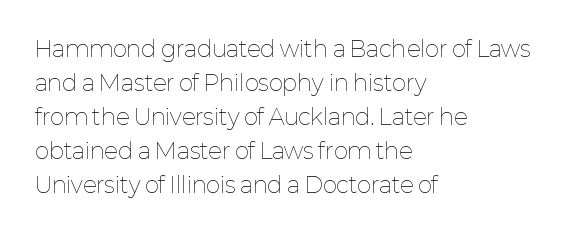
The image shows 22 px text type, upright; set left-aligned, normal line spacing (1.55x), normal letter spacing, not underlined.
